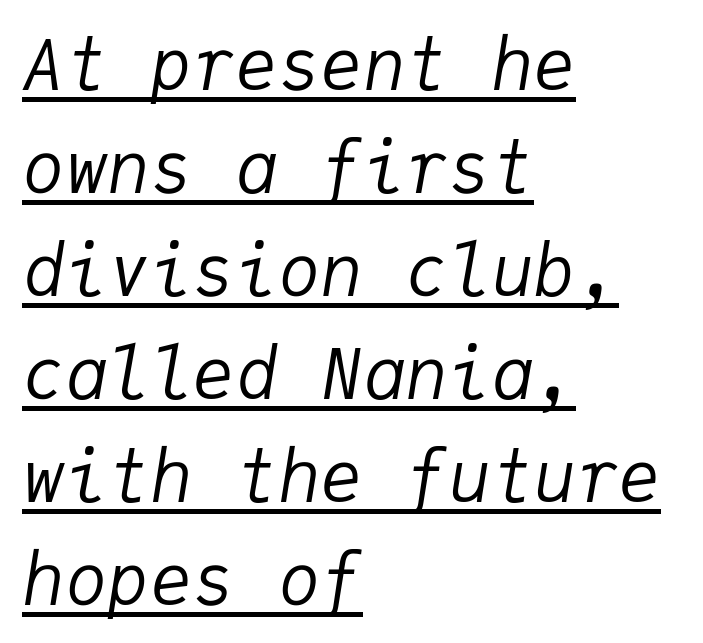
{"italic": "yes", "lean": "right", "slant_degrees": 9, "bold": "no", "weight": "regular", "width": "normal", "stroke_contrast": "low", "x_height": "medium", "monospaced": "yes", "underline": "yes", "align": "left", "line_spacing": "normal", "line_spacing_ratio": 1.45, "letter_spacing": "normal", "letter_spacing_em": 0.0, "glyph_px": 71}
